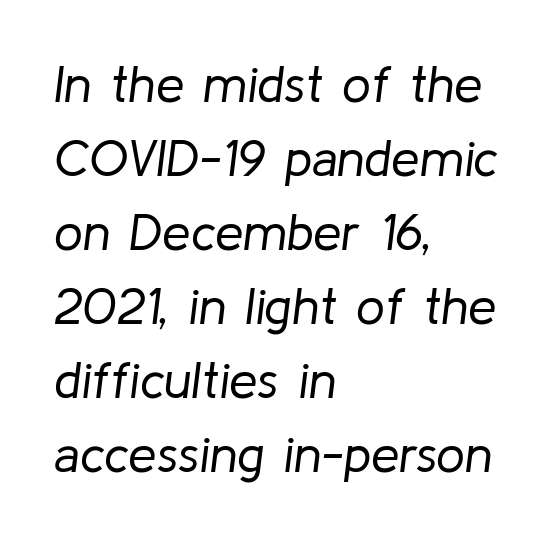
The image shows 51 px regular-weight type, italic (leaning right); set left-aligned, normal line spacing (1.45x), normal letter spacing, not underlined; low stroke contrast and a medium x-height.
